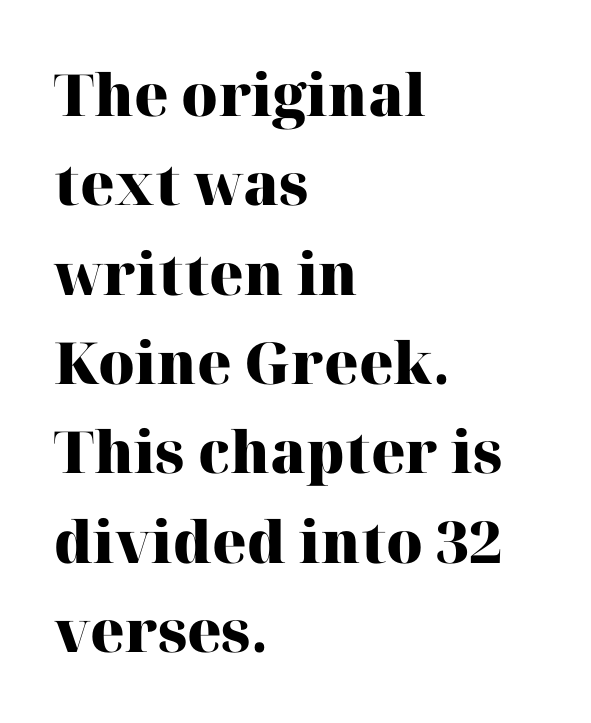
{"serif": "yes", "italic": "no", "bold": "yes", "weight": "heavy", "width": "normal", "stroke_contrast": "high", "x_height": "medium", "monospaced": "no", "underline": "no", "align": "left", "line_spacing": "normal", "line_spacing_ratio": 1.54, "letter_spacing": "normal", "letter_spacing_em": 0.0, "glyph_px": 58}
